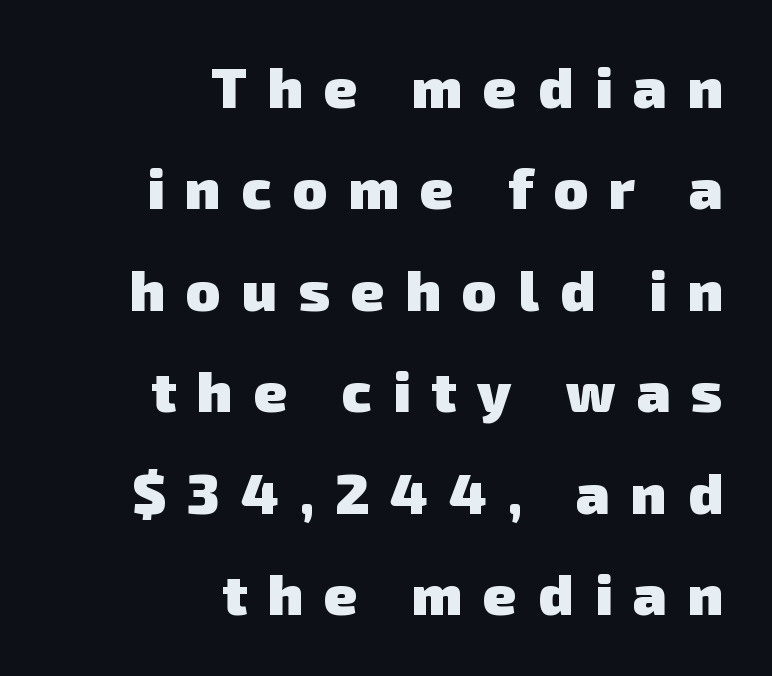
The passage shown is typeset with a sans-serif family. Which margin do the lines hug? The right one — the left edge is uneven. This sample has the flowing, uneven cadence of proportional lettering. Unmarked baselines from the first word to the last. Stroke thickness is high; the sample reads as a true bold.
